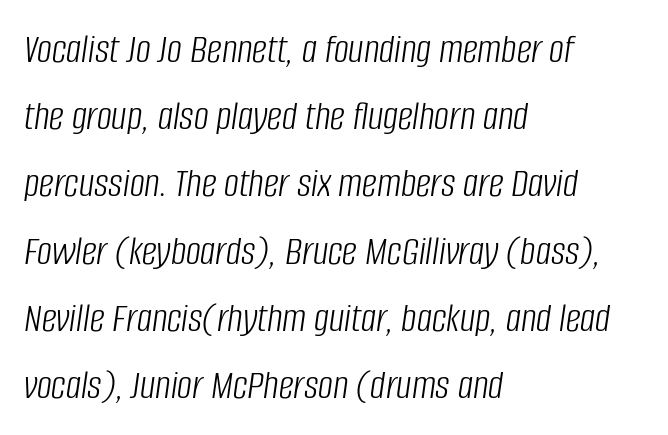
The image shows 42 px light, condensed type, italic (leaning right); set left-aligned, normal line spacing (1.6x), normal letter spacing, not underlined; low stroke contrast and a large x-height.
